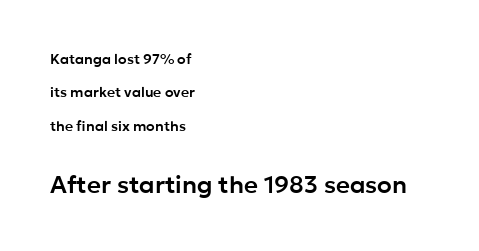
Q: Is the text italic (slanted)? A: No, it is upright.
Q: Is the text underlined? A: No.
Q: How is the paragraph aligned? A: Left-aligned.
Q: Is the spacing between letters normal or unusually wide? A: Normal.
Q: Is the spacing between lines tight, normal or loose? A: Loose.
Q: Which block of text is set in a larger size, the first (top) or the second (bottom)? A: The second (bottom) one.
